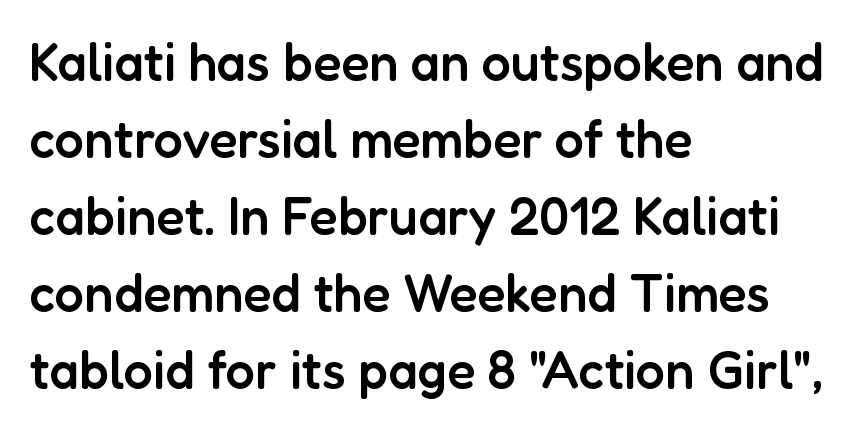
Q: Is the text bold? A: Semi-bold.
Q: Is the text italic (slanted)? A: No, it is upright.
Q: Is the typeface a serif or a sans-serif typeface? A: Sans-serif.
Q: Is the text underlined? A: No.
Q: How is the paragraph aligned? A: Left-aligned.
Q: Is the spacing between letters normal or unusually wide? A: Normal.
Q: Is the spacing between lines tight, normal or loose? A: Normal.
Q: Width (condensed, normal, or wide)? A: Normal.
Q: Stroke contrast? A: Low.
Q: x-height? A: Medium.
Q: Monospaced? A: No.
